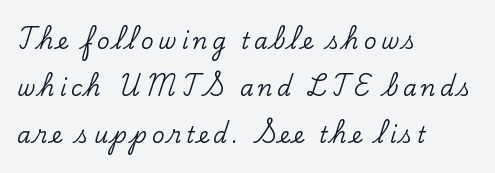
{"underline": "no", "align": "left", "line_spacing": "loose", "line_spacing_ratio": 2.14, "letter_spacing": "wide", "letter_spacing_em": 0.2, "glyph_px": 22}
